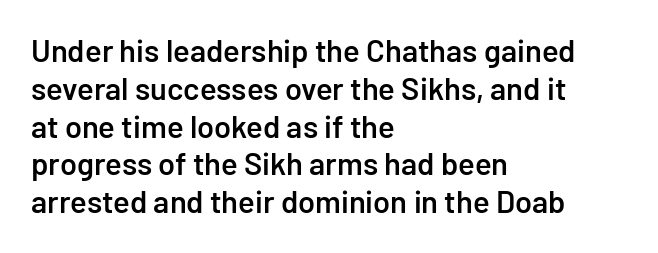
The image shows 31 px semibold sans-serif type, upright; set left-aligned, line spacing 1.22x, normal letter spacing, not underlined; low stroke contrast and a medium x-height.
